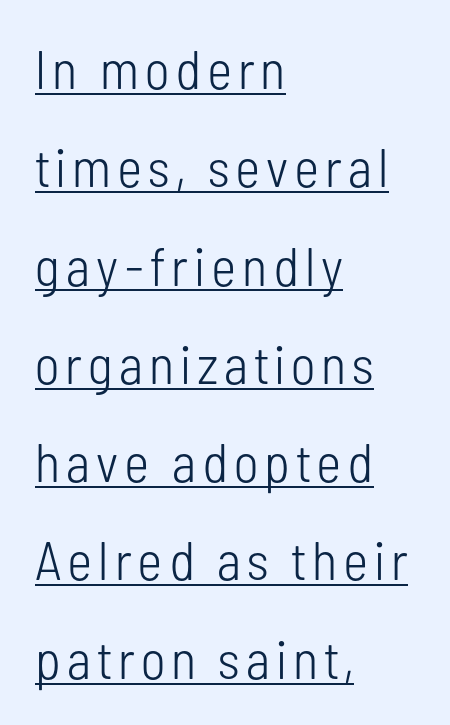
Looks like regular typesetting: each glyph gets only the width it needs. Alignment: flush left. Unlike a traditional serif, this face leaves its strokes unadorned. Is the stroke heavy? The answer is a plain regular-or-lighter.
